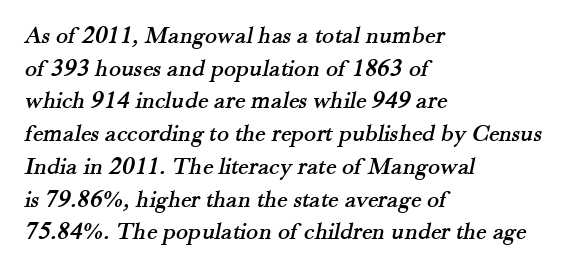
Q: Is the text underlined? A: No.
Q: How is the paragraph aligned? A: Left-aligned.
Q: Is the spacing between letters normal or unusually wide? A: Normal.
Q: Is the spacing between lines tight, normal or loose? A: Normal.
